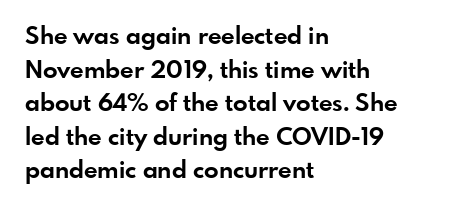
The image shows 24 px bold type, upright; set left-aligned, normal line spacing (1.4x), normal letter spacing, not underlined.
